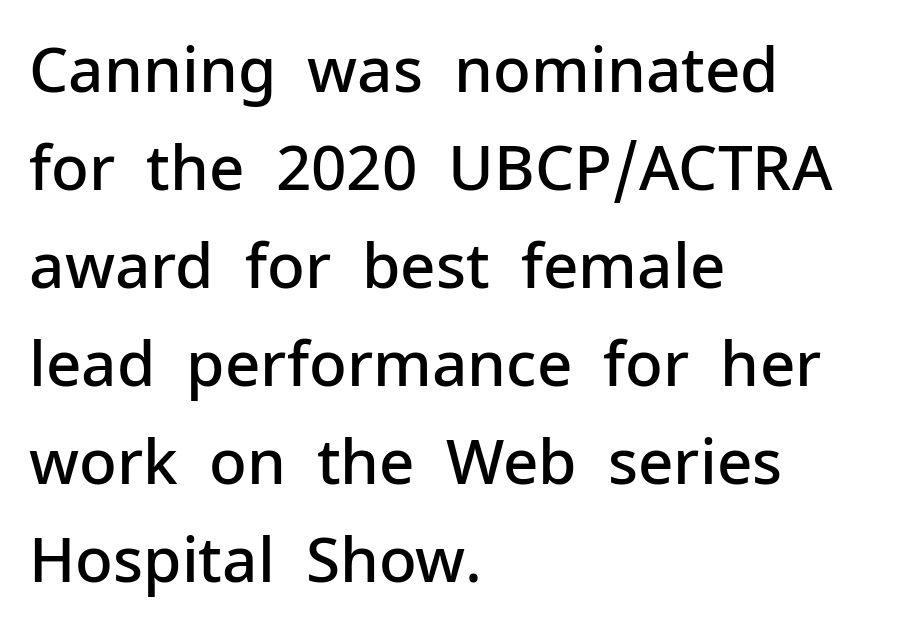
No italicization has been applied; the sample stays upright. Does the copy run flush right? No — it runs flush left. These lines carry some extra weight — a demibold, not a full bold. Each word holds together tightly as a unit, with standard inter-letter gaps. In terms of letterform style, serifs are entirely absent. Check under the words: just untouched page.
